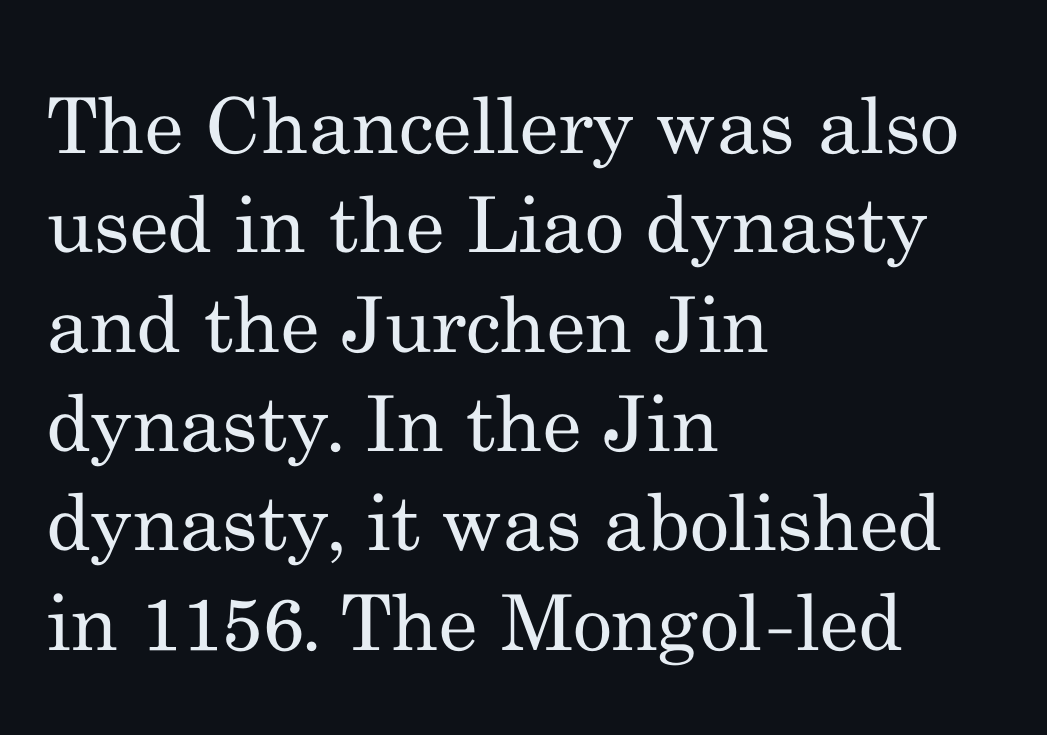
Unbolded letterforms with no extra heft. Each letter's strokes conclude with small projecting serifs. Each letter keeps its own natural width here, so spacing adapts to shape. Posture: straight, roman, zero tilt.
